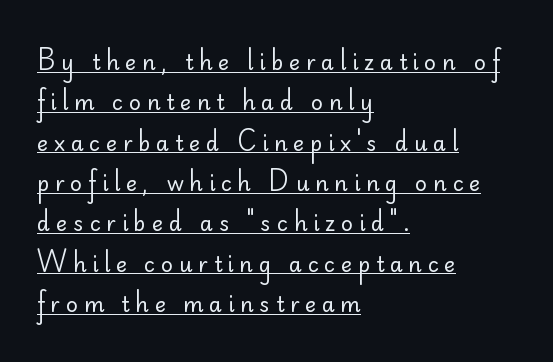
Q: Is the text bold? A: No.
Q: Is the text italic (slanted)? A: No, it is upright.
Q: Is the text underlined? A: Yes.
Q: How is the paragraph aligned? A: Left-aligned.
Q: Is the spacing between letters normal or unusually wide? A: Unusually wide.
Q: Is the spacing between lines tight, normal or loose? A: Loose.
